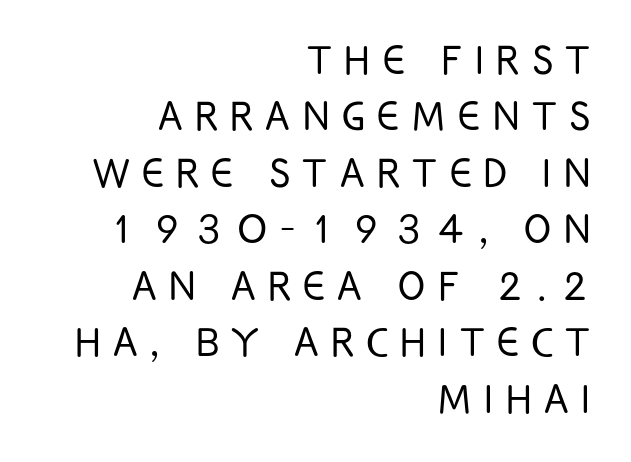
Typographically, this falls in the sans-serif category. Short note: letters widely spaced. The weight tops out at a normal text grade. Summary of vertical rhythm: compact, with narrow interline spacing.
